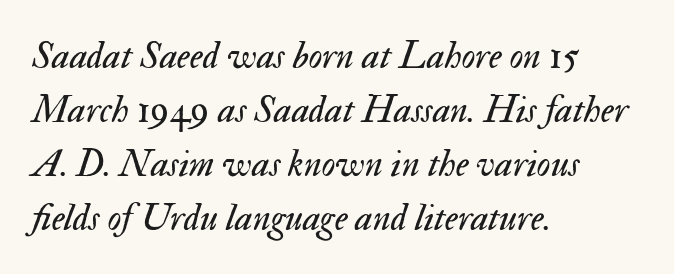
The compositor pushed each line to the left boundary. Summary of weight: not heavy and not bold. Reading down the column, the eye jumps a familiar distance to each next line. Does extra space separate the letters? No, they use regular spacing. Type without underlining. Each letter keeps its own natural width here, so spacing adapts to shape.
